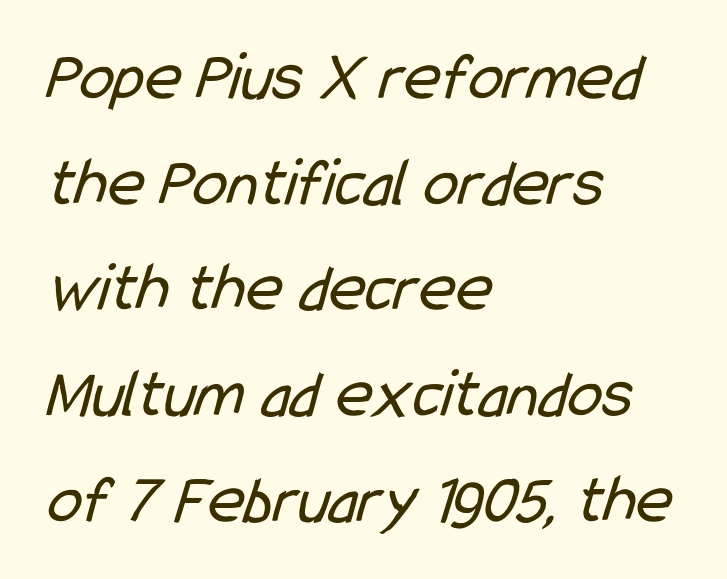
Q: Is the text bold? A: No.
Q: Is the typeface a serif or a sans-serif typeface? A: Sans-serif.
Q: Is the text underlined? A: No.
Q: How is the paragraph aligned? A: Left-aligned.
Q: Is the spacing between letters normal or unusually wide? A: Normal.
Q: Is the spacing between lines tight, normal or loose? A: Normal.
Q: Width (condensed, normal, or wide)? A: Condensed.
Q: Stroke contrast? A: Low.
Q: x-height? A: Medium.
Q: Monospaced? A: No.
